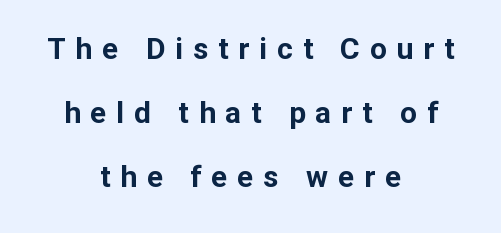
The characters display no serif detailing; their extremities are plain. Looks like regular typesetting: each glyph gets only the width it needs. The axis of the letterforms is exactly vertical. This sample is center-justified, so both line endings float freely. The face used here is rendered with a markedly widened letterfit.
